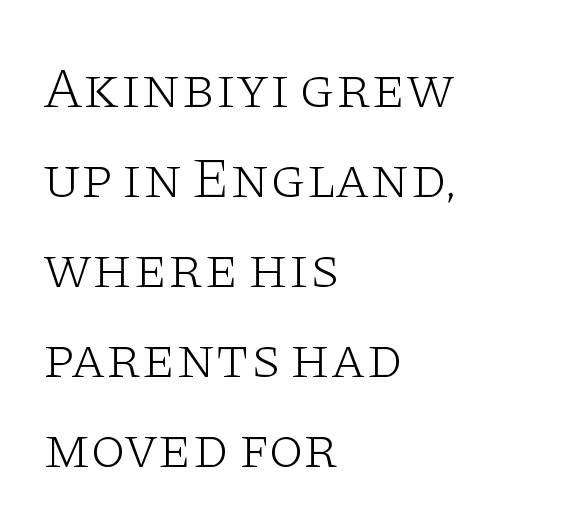
The lettering holds an erect, upright posture throughout. Just letters on the line, the space beneath them empty. These lines are rendered in a variable-pitch font. Horizontal alignment here is leftward, the default for most running prose. A typesetter would label this face a serif. Tracking here is standard; glyphs follow each other at the usual distance.
